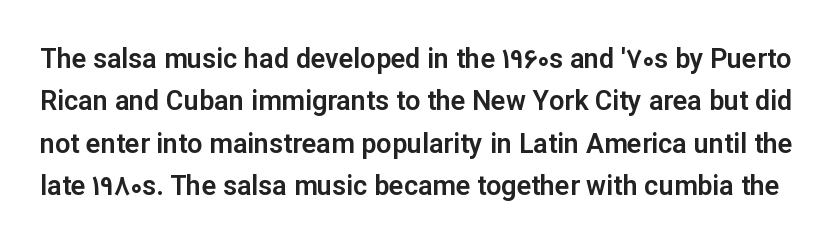
{"italic": "no", "underline": "no", "line_spacing": "normal", "line_spacing_ratio": 1.57, "letter_spacing": "normal", "letter_spacing_em": 0.0, "glyph_px": 27}
